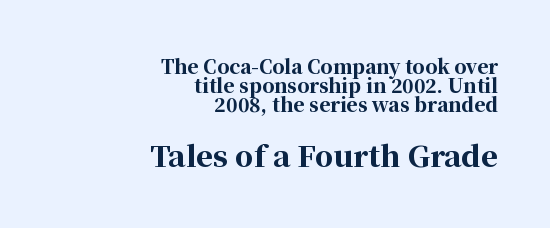
The image shows 29 px bold serif type, upright; set right-aligned, tight line spacing (1.01x), normal letter spacing, not underlined; the second (bottom) block is 1.53x larger; high stroke contrast and a medium x-height.
